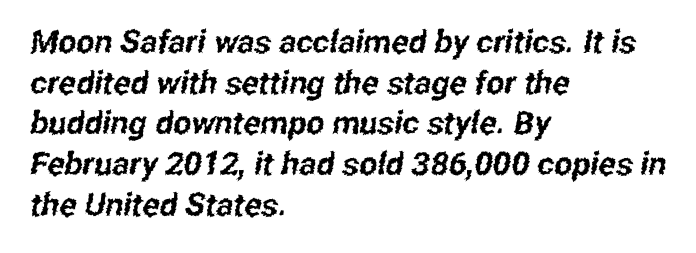
The image shows 32 px condensed sans-serif type; set left-aligned, normal line spacing (1.27x), normal letter spacing, not underlined; low stroke contrast and a medium x-height.
